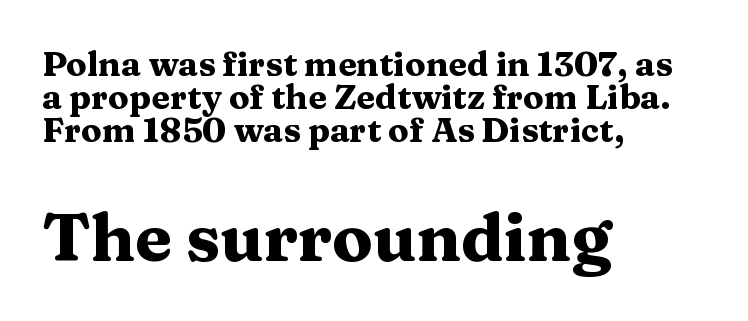
The image shows 67 px heavy, wide serif type, upright; set left-aligned, tight line spacing (0.97x), normal letter spacing, not underlined; the second (bottom) block is 1.97x larger; medium stroke contrast and a medium x-height.
